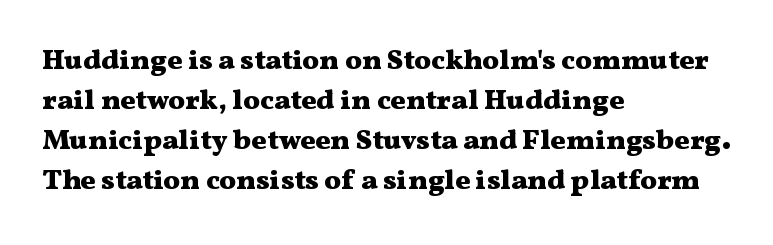
The typeface chosen for these lines features serifs. Pretty heavy lettering here — definitely bold. The font's upright variant was chosen for this text. The vertical gap from one line to the next is medium. Proportional: the letters do not fall into vertical columns.
